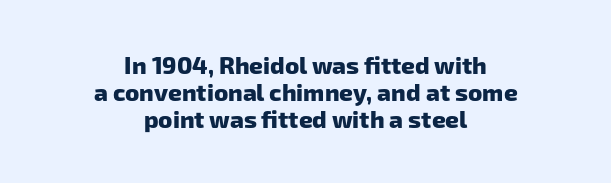
The image shows 24 px bold type; set centered, tight line spacing (1.13x), normal letter spacing, not underlined.
